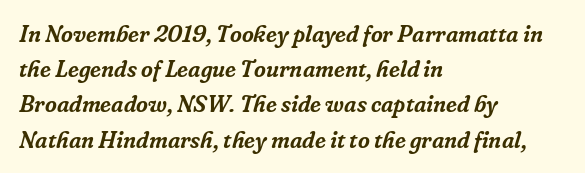
{"italic": "yes", "lean": "right", "slant_degrees": 16, "underline": "no", "align": "left", "line_spacing": "normal", "line_spacing_ratio": 1.53, "letter_spacing": "normal", "letter_spacing_em": 0.0, "glyph_px": 23}
